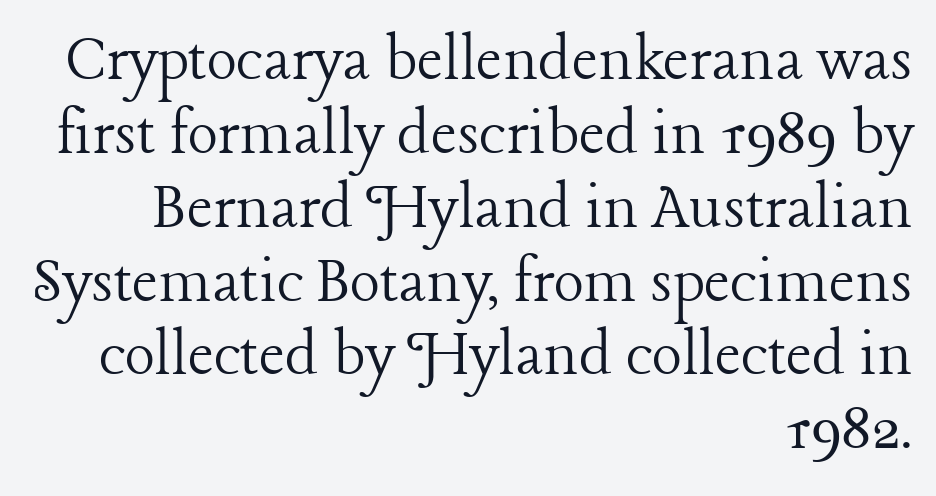
Q: Is the text bold? A: No.
Q: Is the text italic (slanted)? A: No, it is upright.
Q: Is the typeface a serif or a sans-serif typeface? A: Serif.
Q: Is the text underlined? A: No.
Q: How is the paragraph aligned? A: Right-aligned.
Q: Is the spacing between letters normal or unusually wide? A: Normal.
Q: Is the spacing between lines tight, normal or loose? A: Tight.
Q: Width (condensed, normal, or wide)? A: Normal.
Q: Stroke contrast? A: Low.
Q: x-height? A: Medium.
Q: Monospaced? A: No.
